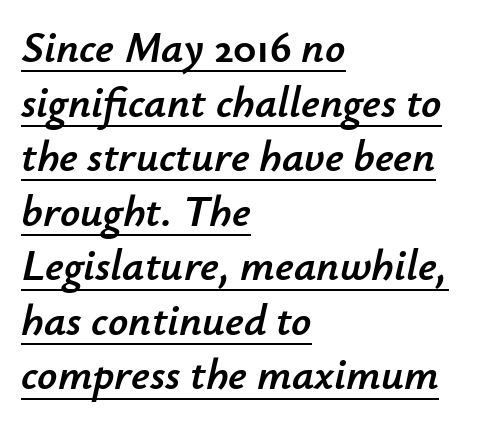
{"italic": "yes", "lean": "right", "slant_degrees": 12, "width": "normal", "stroke_contrast": "low", "x_height": "small", "monospaced": "no", "underline": "yes", "align": "left", "line_spacing_ratio": 1.24, "letter_spacing": "normal", "letter_spacing_em": 0.0, "glyph_px": 44}
